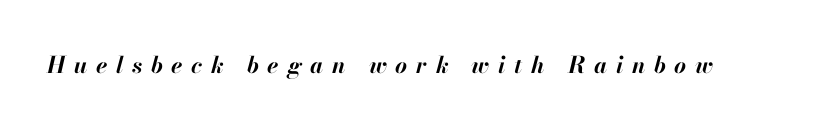
A bare baseline throughout the passage. The glyphs look as if they've been sheared to an angle. How heavy is the stroke? Heavy — this is a bold. There is plenty of visible air inserted between adjacent glyphs.
